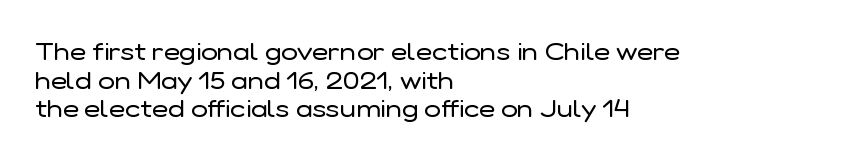
The image shows 25 px text type, upright; set left-aligned, tight line spacing (1.15x), normal letter spacing, not underlined.
